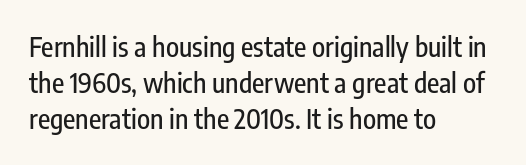
Q: Is the text italic (slanted)? A: No, it is upright.
Q: Is the text underlined? A: No.
Q: How is the paragraph aligned? A: Left-aligned.
Q: Is the spacing between letters normal or unusually wide? A: Normal.
Q: Is the spacing between lines tight, normal or loose? A: Normal.
